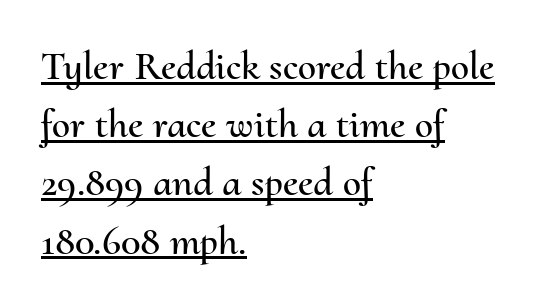
Leading matches the norm, producing a regular column. What stands out about the letter spacing? Nothing — it is the standard amount. Looks like regular typesetting: each glyph gets only the width it needs. Posture: straight, roman, zero tilt. One-word summary of the alignment: left. A continuous stroke trails under the words, as in a hyperlink.
